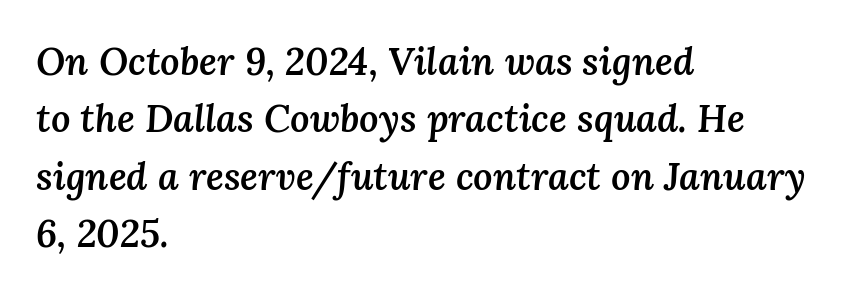
A typesetter would call this zero additional tracking. The passage shown is typed in a proportional face where columns would drift. Would a proofreader flag this as italicized? Yes. The paragraph shown leans on its left margin. Summary of vertical rhythm: regular, with standard interline spacing.
